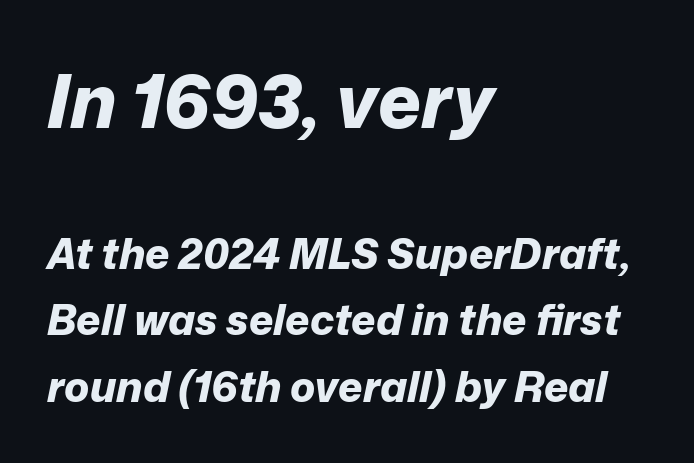
Is the block centered? No — it sits flush against the left margin. Top chunk: large. Bottom chunk: small. Character widths vary here, with narrow letters taking less room than wide ones. The font is running at its bold setting.
